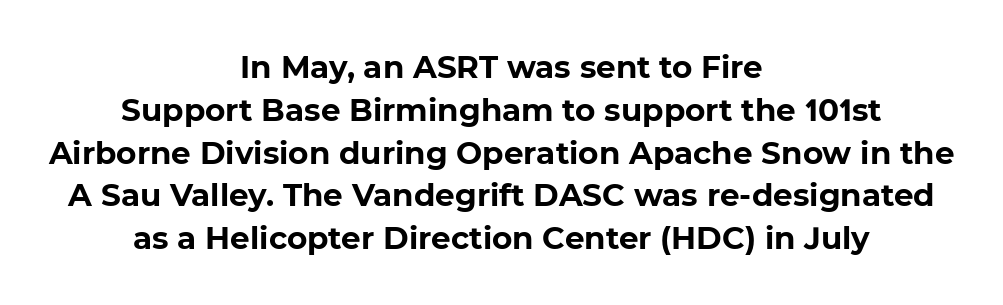
The image shows 31 px bold sans-serif type; set centered, normal line spacing (1.38x), normal letter spacing, not underlined; low stroke contrast and a medium x-height.
